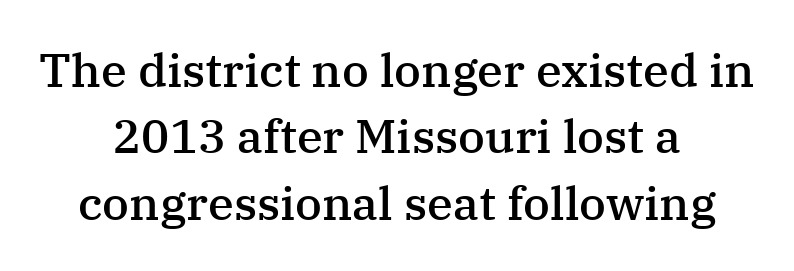
The image shows 47 px semibold serif type, upright; set centered, normal line spacing (1.41x), normal letter spacing, not underlined; medium stroke contrast and a medium x-height.
